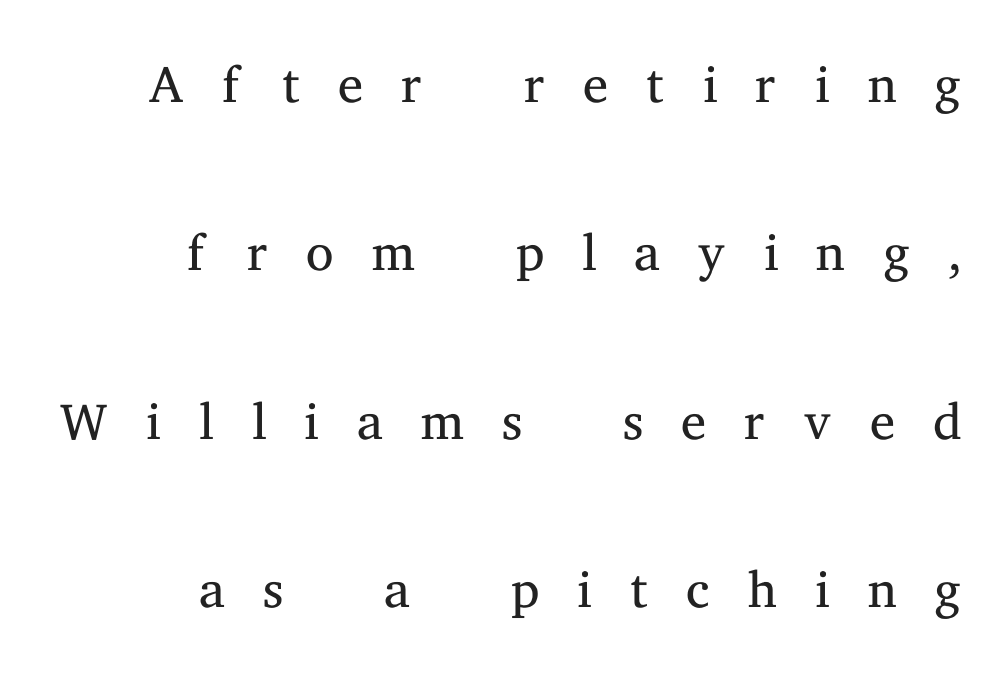
The image shows 78 px light serif type, upright; set right-aligned, loose line spacing (2.16x), unusually wide letter spacing (+0.49 em), not underlined; medium stroke contrast and a medium x-height.
